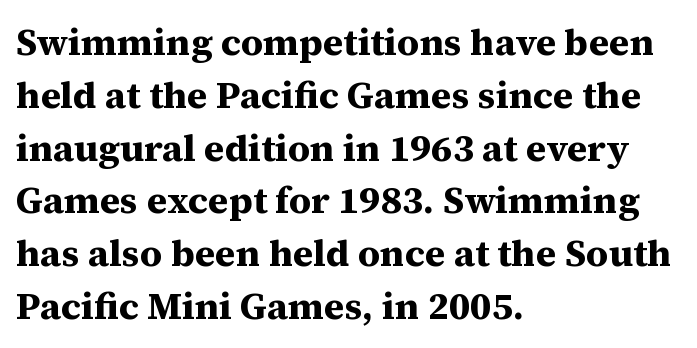
Q: Is the text bold? A: Yes.
Q: Is the text italic (slanted)? A: No, it is upright.
Q: Is the typeface a serif or a sans-serif typeface? A: Serif.
Q: Is the text underlined? A: No.
Q: How is the paragraph aligned? A: Left-aligned.
Q: Is the spacing between letters normal or unusually wide? A: Normal.
Q: Is the spacing between lines tight, normal or loose? A: Normal.
Q: Width (condensed, normal, or wide)? A: Normal.
Q: Stroke contrast? A: Medium.
Q: x-height? A: Medium.
Q: Monospaced? A: No.
